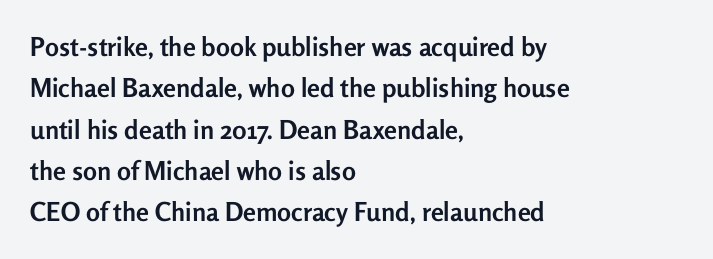
Q: Is the text bold? A: Yes.
Q: Is the text italic (slanted)? A: No, it is upright.
Q: Is the text underlined? A: No.
Q: How is the paragraph aligned? A: Left-aligned.
Q: Is the spacing between letters normal or unusually wide? A: Normal.
Q: Is the spacing between lines tight, normal or loose? A: Normal.
